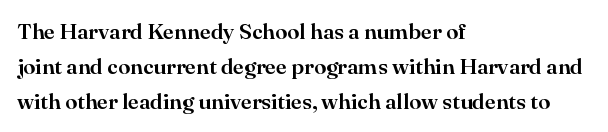
The letters stand straight up with perfectly vertical stems. The strip under each line holds only bare page. Each new line begins a customary step beneath the previous one. Inter-character spacing is left at the font's built-in metrics. The paragraph shown leans on its left margin.
